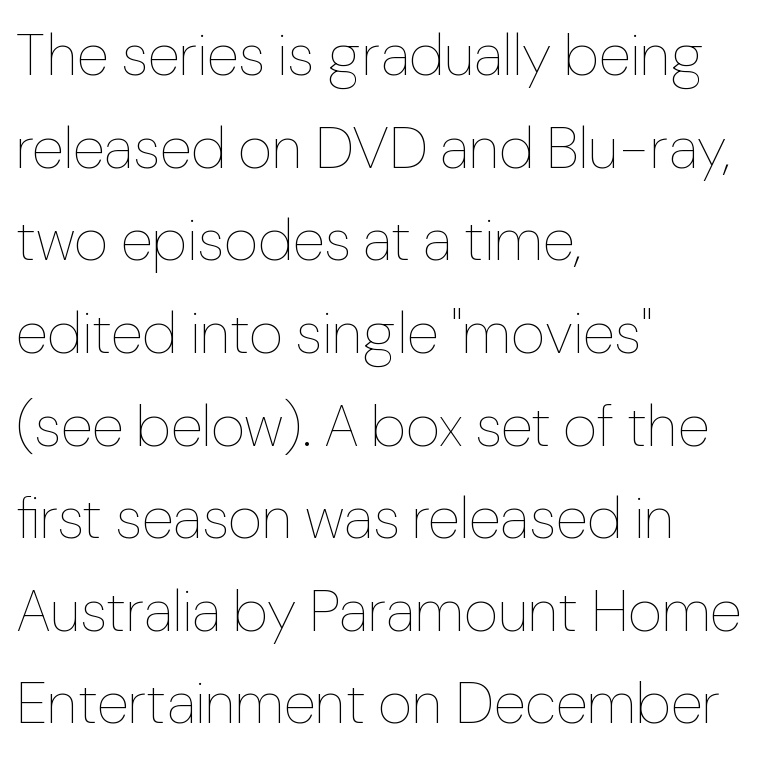
The image shows 59 px thin type, upright; set left-aligned, normal line spacing (1.57x), normal letter spacing, not underlined; low stroke contrast and a medium x-height.
